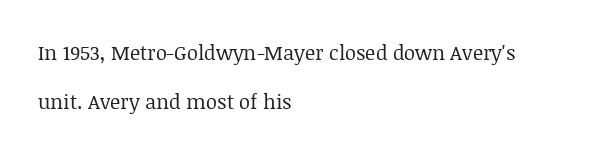
{"italic": "no", "bold": "no", "underline": "no", "align": "left", "line_spacing": "loose", "line_spacing_ratio": 2.44, "letter_spacing": "normal", "letter_spacing_em": 0.0, "glyph_px": 20}
